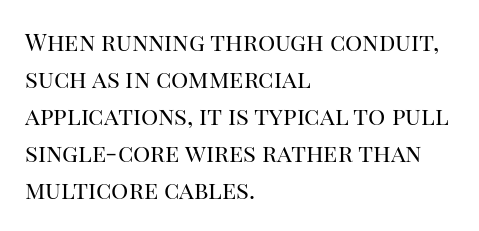
Vertical strokes here are truly vertical. Every row of glyphs begins at an identical x-position on the left. Between one letter and the next there's only the usual sliver of space. Only glyphs here, with clear space below each row.
